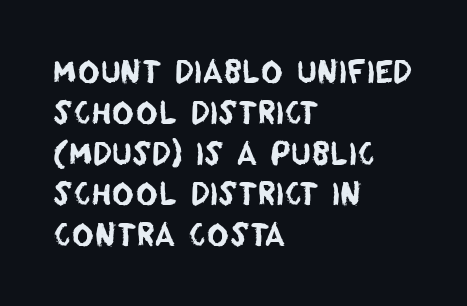
Q: Is the typeface a serif or a sans-serif typeface? A: Sans-serif.
Q: Is the text underlined? A: No.
Q: How is the paragraph aligned? A: Left-aligned.
Q: Is the spacing between letters normal or unusually wide? A: Normal.
Q: Is the spacing between lines tight, normal or loose? A: Normal.
Q: Width (condensed, normal, or wide)? A: Normal.
Q: Stroke contrast? A: Low.
Q: x-height? A: Large.
Q: Monospaced? A: No.
